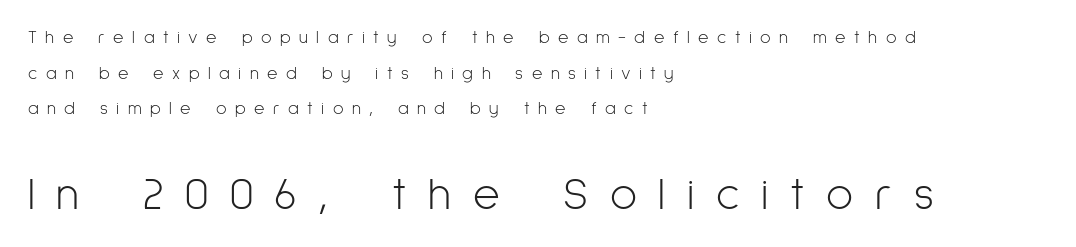
{"serif": "no", "italic": "no", "bold": "no", "weight": "light", "width": "condensed", "stroke_contrast": "low", "x_height": "medium", "monospaced": "no", "underline": "no", "align": "left", "line_spacing": "loose", "line_spacing_ratio": 1.98, "letter_spacing": "wide", "letter_spacing_em": 0.47, "larger_block": "second", "size_ratio": 2.56, "glyph_px": 46}
